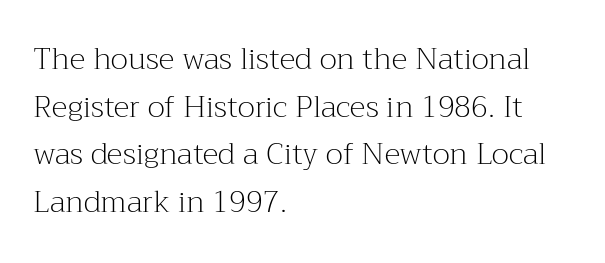
{"serif": "yes", "italic": "no", "bold": "no", "weight": "light", "width": "normal", "stroke_contrast": "medium", "x_height": "medium", "monospaced": "no", "underline": "no", "align": "left", "line_spacing": "normal", "line_spacing_ratio": 1.59, "letter_spacing": "normal", "letter_spacing_em": 0.0, "glyph_px": 30}
